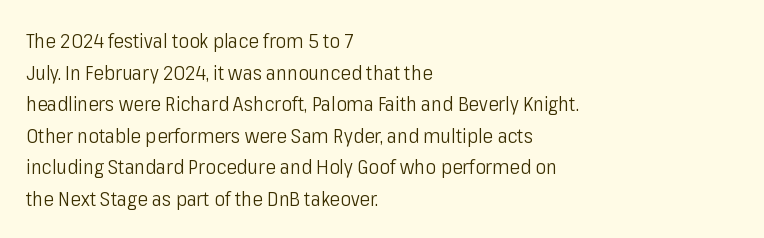
{"italic": "no", "bold": "no", "underline": "no", "align": "left", "line_spacing": "normal", "line_spacing_ratio": 1.58, "letter_spacing": "normal", "letter_spacing_em": 0.0, "glyph_px": 20}
